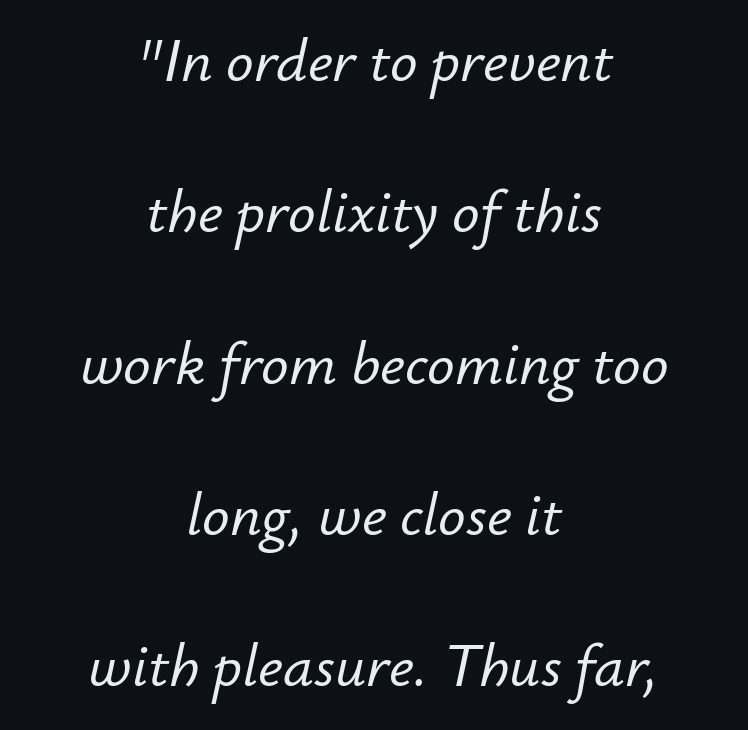
Q: Is the text italic (slanted)? A: Yes, it leans right by about 12 degrees.
Q: Is the text underlined? A: No.
Q: How is the paragraph aligned? A: Centered.
Q: Is the spacing between letters normal or unusually wide? A: Normal.
Q: Is the spacing between lines tight, normal or loose? A: Loose.
Q: Width (condensed, normal, or wide)? A: Normal.
Q: Stroke contrast? A: Low.
Q: x-height? A: Small.
Q: Monospaced? A: No.
